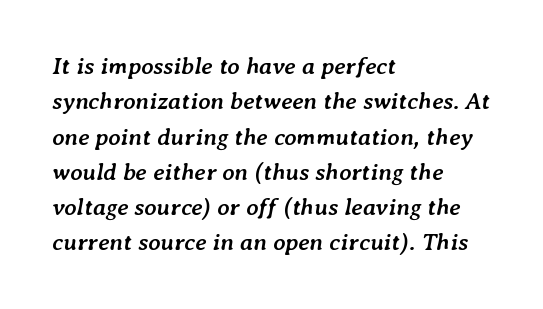
Q: Is the text bold? A: Yes.
Q: Is the text italic (slanted)? A: Yes, it leans right by about 7 degrees.
Q: Is the text underlined? A: No.
Q: How is the paragraph aligned? A: Left-aligned.
Q: Is the spacing between letters normal or unusually wide? A: Normal.
Q: Is the spacing between lines tight, normal or loose? A: Normal.
